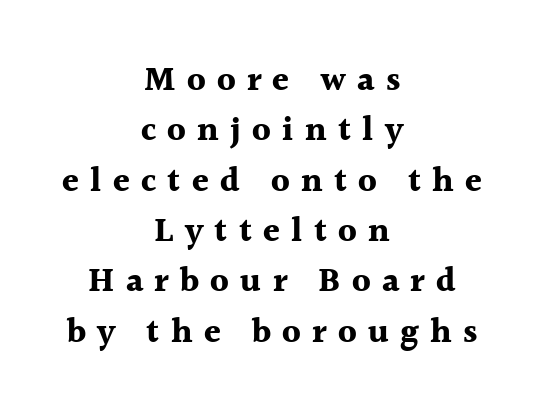
The image shows 34 px bold serif type, upright; set centered, normal line spacing (1.48x), unusually wide letter spacing (+0.33 em), not underlined; a medium x-height.
